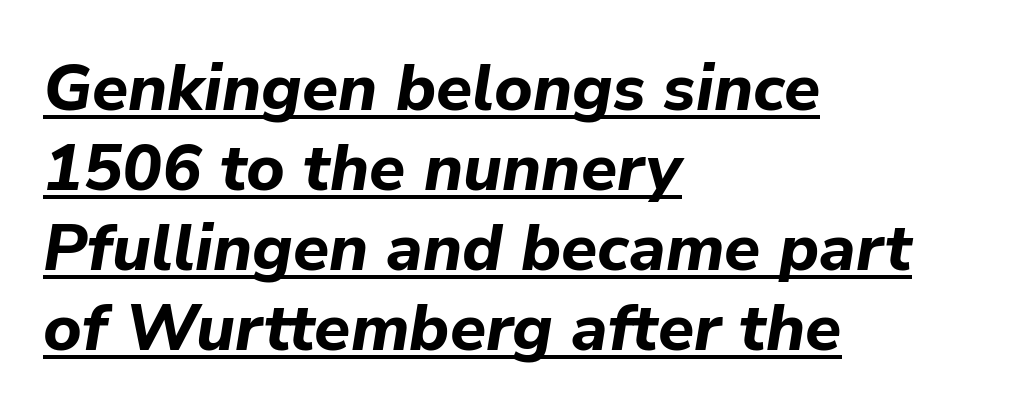
{"italic": "yes", "lean": "right", "slant_degrees": 9, "bold": "yes", "weight": "bold", "width": "normal", "stroke_contrast": "low", "x_height": "medium", "monospaced": "no", "underline": "yes", "align": "left", "line_spacing_ratio": 1.21, "letter_spacing": "normal", "letter_spacing_em": 0.0, "glyph_px": 66}
